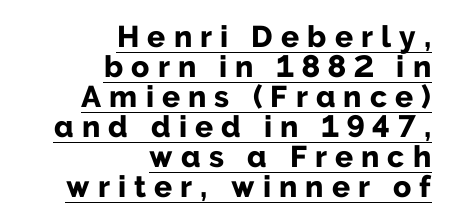
The image shows 30 px bold sans-serif type, upright; set right-aligned, tight line spacing (1.0x), unusually wide letter spacing (+0.27 em), underlined; low stroke contrast and a medium x-height.
